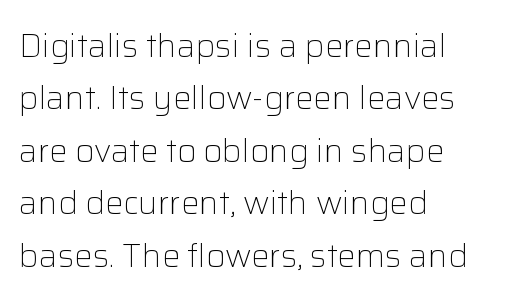
Vertical strokes here are truly vertical. Think standard paragraph weight, or any step lighter than that. The lines in this sample share a left origin and differ only in where they stop. The type family on display is of the sans-serif kind.
